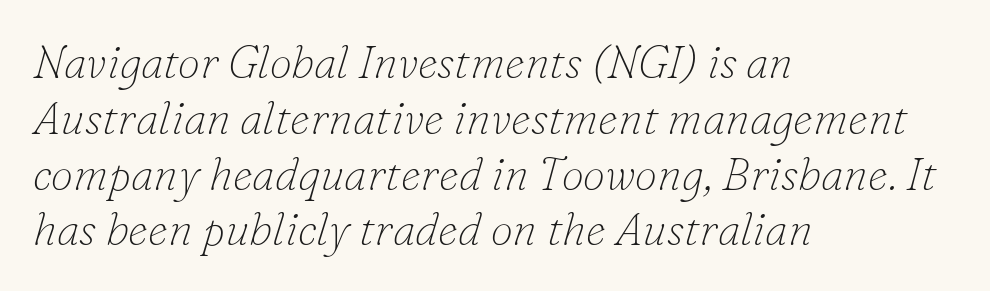
{"serif": "yes", "italic": "yes", "lean": "right", "slant_degrees": 16, "bold": "no", "weight": "thin", "width": "normal", "stroke_contrast": "low", "x_height": "small", "monospaced": "no", "underline": "no", "align": "left", "line_spacing_ratio": 1.24, "letter_spacing": "normal", "letter_spacing_em": 0.0, "glyph_px": 45}
